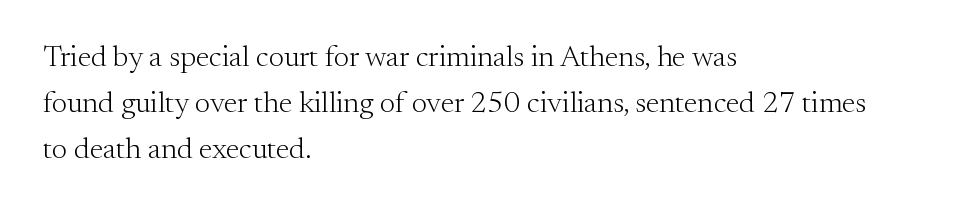
Which margin do the lines hug? The left one — the right edge is uneven. Underline: absent. In terms of leading, this rendering sits right in the middle. Ascenders rise straight up at ninety degrees. A typesetter would call this zero additional tracking.
